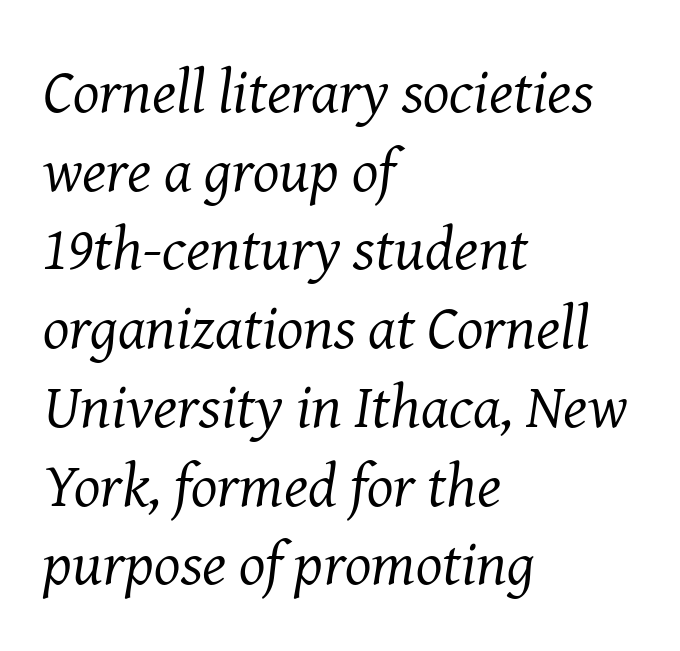
Q: Is the text bold? A: No.
Q: Is the text italic (slanted)? A: Yes, it leans right by about 8 degrees.
Q: Is the typeface a serif or a sans-serif typeface? A: Serif.
Q: Is the text underlined? A: No.
Q: How is the paragraph aligned? A: Left-aligned.
Q: Is the spacing between letters normal or unusually wide? A: Normal.
Q: Is the spacing between lines tight, normal or loose? A: Normal.
Q: Width (condensed, normal, or wide)? A: Normal.
Q: Stroke contrast? A: Medium.
Q: x-height? A: Medium.
Q: Monospaced? A: No.
